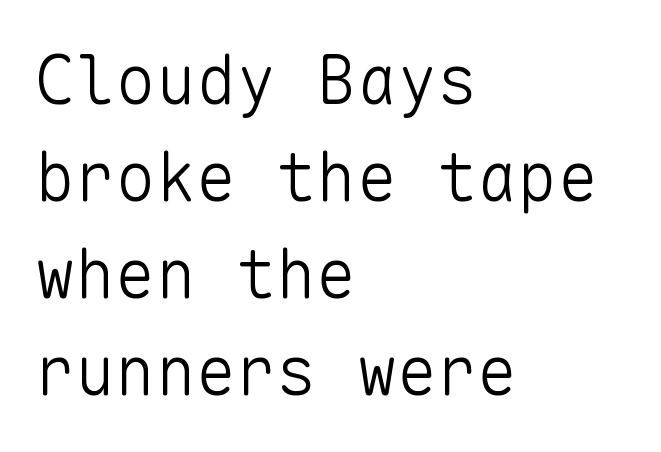
{"serif": "no", "italic": "no", "bold": "no", "weight": "light", "width": "normal", "stroke_contrast": "low", "x_height": "medium", "monospaced": "yes", "underline": "no", "align": "left", "line_spacing": "normal", "line_spacing_ratio": 1.45, "letter_spacing": "normal", "letter_spacing_em": 0.0, "glyph_px": 67}
